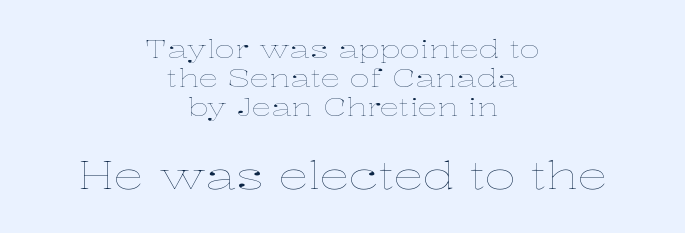
{"italic": "no", "bold": "no", "weight": "thin", "width": "wide", "stroke_contrast": "low", "x_height": "medium", "monospaced": "no", "underline": "no", "align": "center", "line_spacing_ratio": 1.17, "letter_spacing": "normal", "letter_spacing_em": 0.0, "larger_block": "second", "size_ratio": 1.52, "glyph_px": 38}
